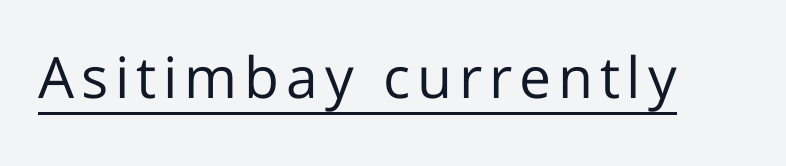
The image shows 57 px regular-weight sans-serif type, upright; set underlined; low stroke contrast and a medium x-height.
